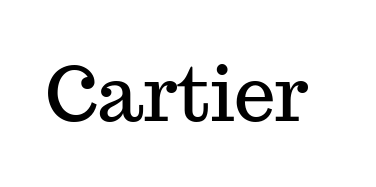
A bare baseline throughout the passage. The horizontal fit of the characters is conventional and even. Check where the strokes stop: tiny serifs finish them off. This is the regular roman posture of the typeface. The face used here is proportionally spaced, like ordinary book or web type.
